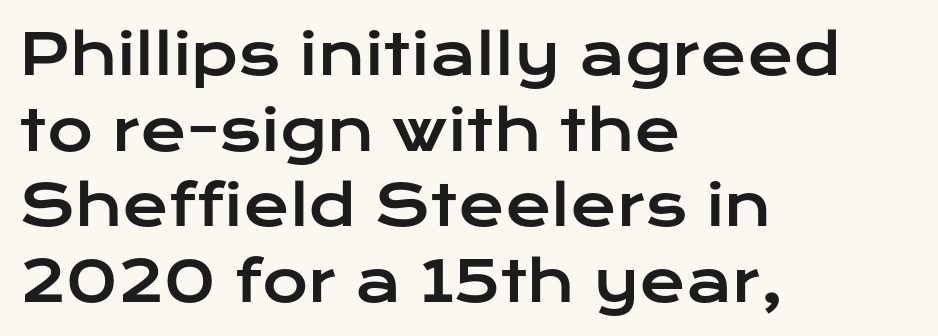
The image shows 56 px wide sans-serif type, upright; set left-aligned, normal line spacing (1.35x), normal letter spacing, not underlined; low stroke contrast and a medium x-height.
